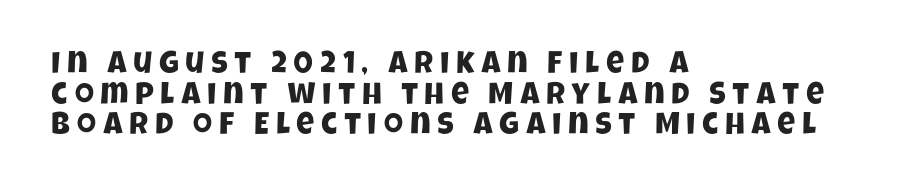
{"serif": "no", "width": "condensed", "stroke_contrast": "low", "x_height": "large", "monospaced": "no", "underline": "no", "align": "left", "line_spacing": "tight", "line_spacing_ratio": 0.99, "letter_spacing": "wide", "letter_spacing_em": 0.22, "glyph_px": 31}
